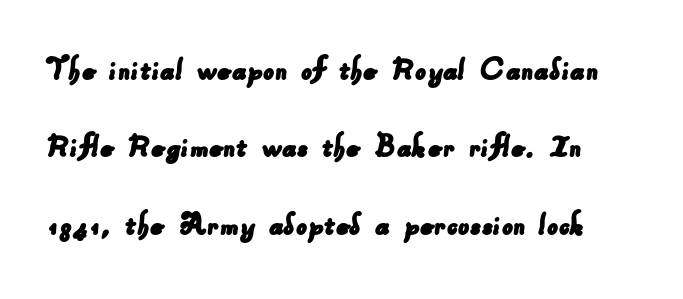
The image shows 35 px sans-serif type; set loose line spacing (2.21x), normal letter spacing, not underlined; low stroke contrast and a small x-height.
